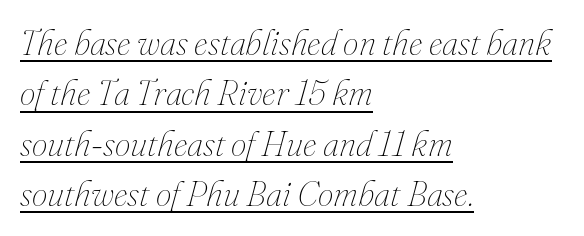
{"italic": "yes", "lean": "right", "slant_degrees": 16, "bold": "no", "weight": "thin", "width": "normal", "stroke_contrast": "medium", "x_height": "small", "monospaced": "no", "underline": "yes", "align": "left", "line_spacing": "normal", "line_spacing_ratio": 1.44, "letter_spacing": "normal", "letter_spacing_em": 0.0, "glyph_px": 35}
